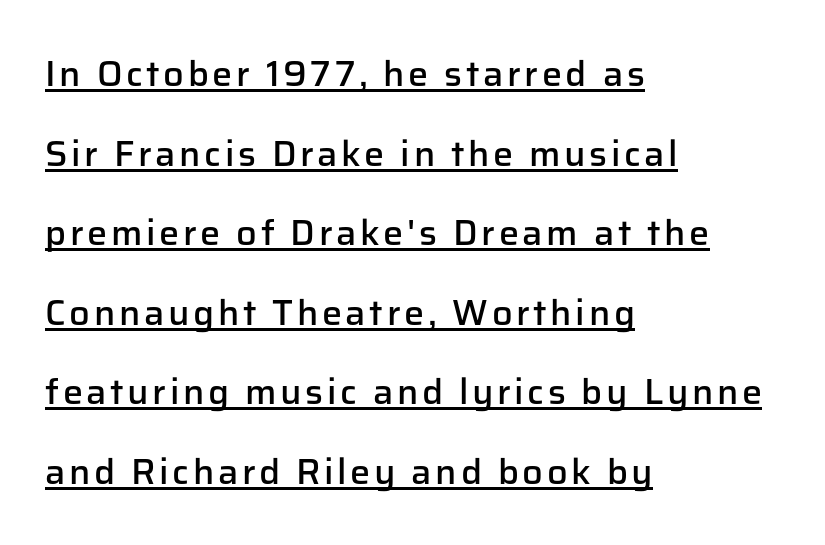
Q: Is the text bold? A: Semi-bold.
Q: Is the text italic (slanted)? A: No, it is upright.
Q: Is the typeface a serif or a sans-serif typeface? A: Sans-serif.
Q: Is the text underlined? A: Yes.
Q: How is the paragraph aligned? A: Left-aligned.
Q: Is the spacing between lines tight, normal or loose? A: Loose.
Q: Width (condensed, normal, or wide)? A: Normal.
Q: Stroke contrast? A: Low.
Q: x-height? A: Medium.
Q: Monospaced? A: No.
